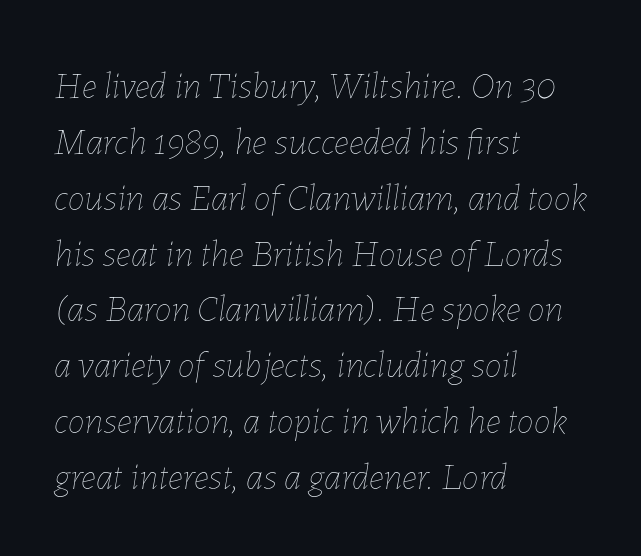
The image shows 38 px thin type, italic (leaning right); set left-aligned, normal line spacing (1.47x), normal letter spacing, not underlined; low stroke contrast and a medium x-height.
